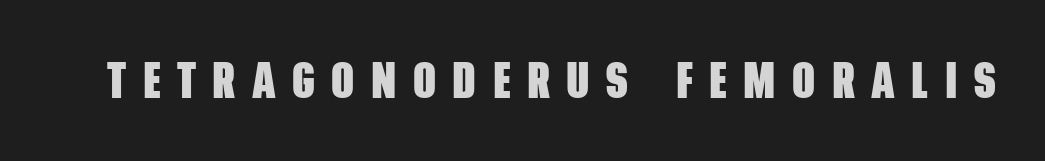
There is plenty of visible air inserted between adjacent glyphs. Look at the stroke-to-counter ratio: heavy, a bold. Unlike a traditional serif, this face leaves its strokes unadorned. The words here are not underlined. This sample has the flowing, uneven cadence of proportional lettering.
